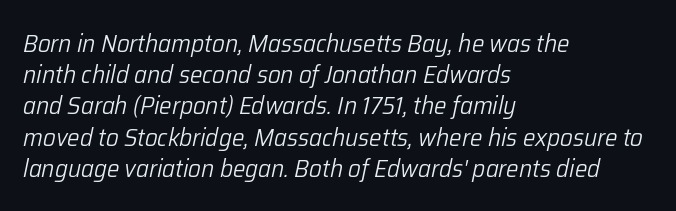
Line beginnings align vertically; line endings do not. This block has exactly the height ordinary leading produces. The lettering tilts uniformly, giving the passage an italic look. Lines of text with bare space underneath.
